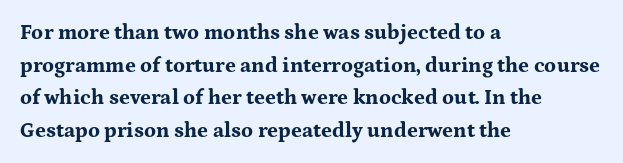
The image shows 21 px bold type, upright; set left-aligned, normal line spacing (1.55x), normal letter spacing, not underlined.
